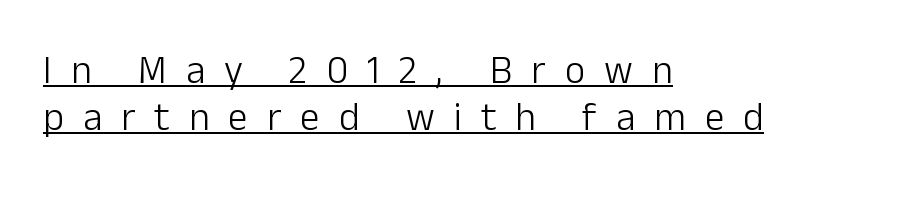
Q: Is the text bold? A: No.
Q: Is the text italic (slanted)? A: No, it is upright.
Q: Is the typeface a serif or a sans-serif typeface? A: Sans-serif.
Q: Is the text underlined? A: Yes.
Q: How is the paragraph aligned? A: Left-aligned.
Q: Is the spacing between letters normal or unusually wide? A: Unusually wide.
Q: Width (condensed, normal, or wide)? A: Normal.
Q: Stroke contrast? A: Low.
Q: x-height? A: Medium.
Q: Monospaced? A: No.
